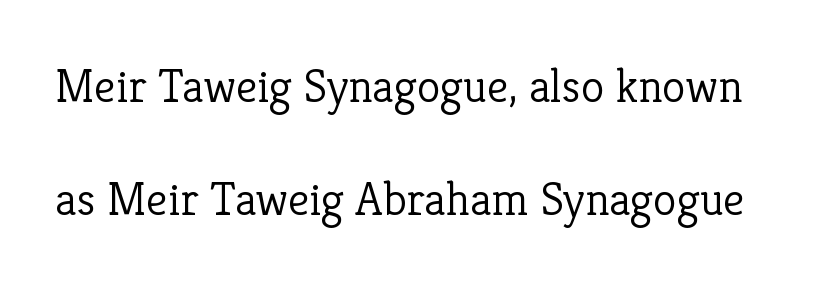
Q: Is the text bold? A: No.
Q: Is the text italic (slanted)? A: No, it is upright.
Q: Is the typeface a serif or a sans-serif typeface? A: Serif.
Q: Is the text underlined? A: No.
Q: Is the spacing between letters normal or unusually wide? A: Normal.
Q: Is the spacing between lines tight, normal or loose? A: Loose.
Q: Width (condensed, normal, or wide)? A: Normal.
Q: Stroke contrast? A: Low.
Q: x-height? A: Medium.
Q: Monospaced? A: No.
